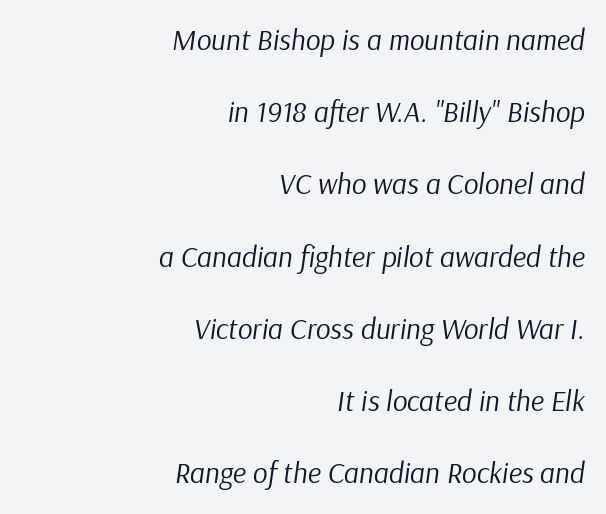
The image shows 29 px regular-weight type, italic (leaning right); set right-aligned, loose line spacing (2.49x), normal letter spacing, not underlined; low stroke contrast and a medium x-height.
